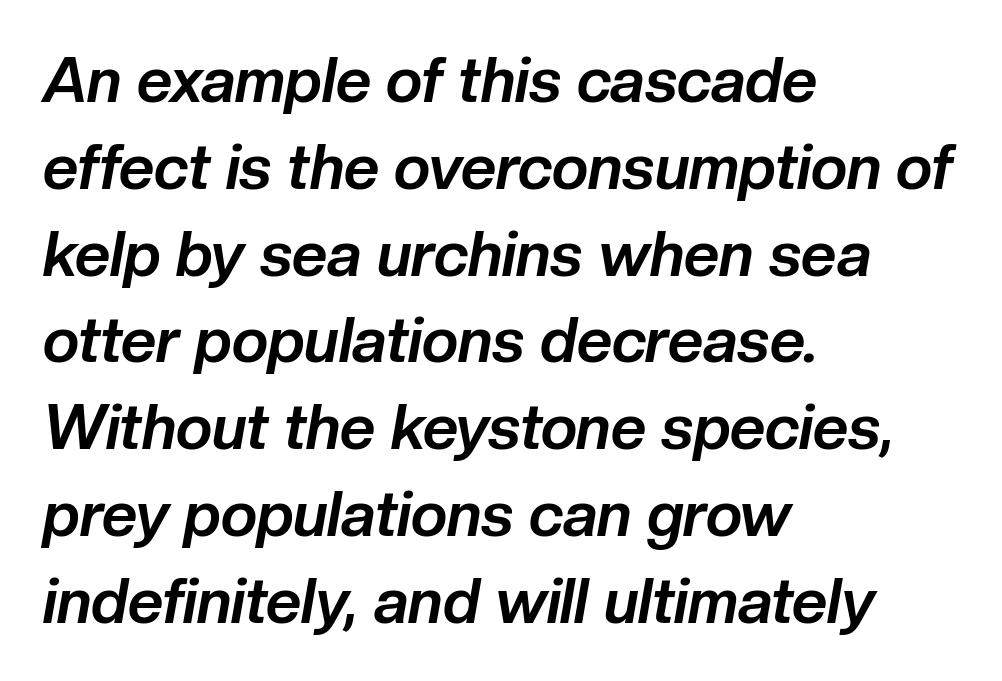
Q: Is the text bold? A: Yes.
Q: Is the text italic (slanted)? A: Yes, it leans right by about 10 degrees.
Q: Is the text underlined? A: No.
Q: How is the paragraph aligned? A: Left-aligned.
Q: Is the spacing between letters normal or unusually wide? A: Normal.
Q: Is the spacing between lines tight, normal or loose? A: Normal.
Q: Width (condensed, normal, or wide)? A: Normal.
Q: Stroke contrast? A: Low.
Q: x-height? A: Medium.
Q: Monospaced? A: No.
